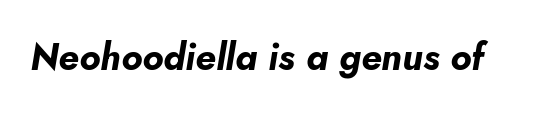
The image shows 37 px bold type, italic (leaning right); set normal letter spacing, not underlined; low stroke contrast and a small x-height.
